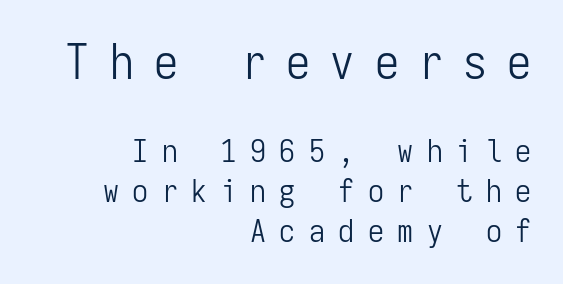
The image shows 48 px light, condensed sans-serif type, upright, monospaced; set right-aligned, normal line spacing (1.25x), unusually wide letter spacing (+0.42 em), not underlined; the first (top) block is 1.5x larger; low stroke contrast and a medium x-height.
